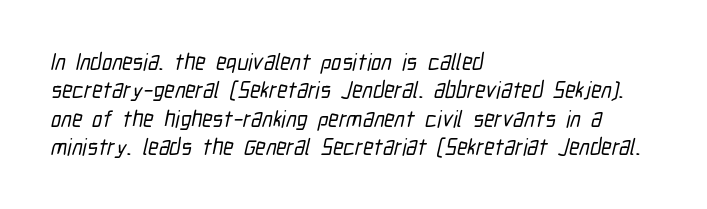
Just letters on the line, the space beneath them empty. Each line starts at the same left margin while the right side varies. These lines keep a tight, regular rhythm from letter to letter.
